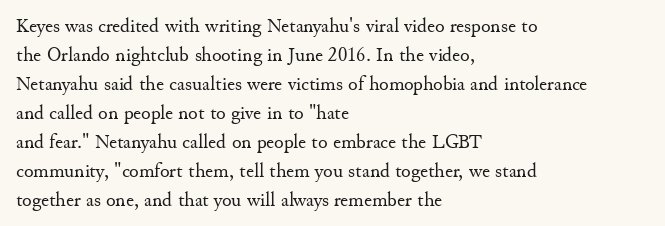
{"italic": "no", "bold": "no", "underline": "no", "align": "left", "line_spacing": "normal", "line_spacing_ratio": 1.45, "letter_spacing": "normal", "letter_spacing_em": 0.0, "glyph_px": 20}
